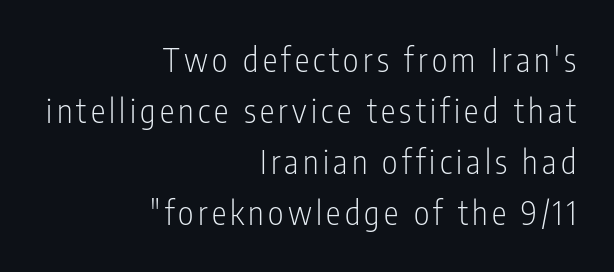
Plain, unruled lines of type. Layout note: lines flush right. A quiet, ordinary-to-light weight characterises the typeface. Spacing verdict: proportional, widths tailored to each character.
